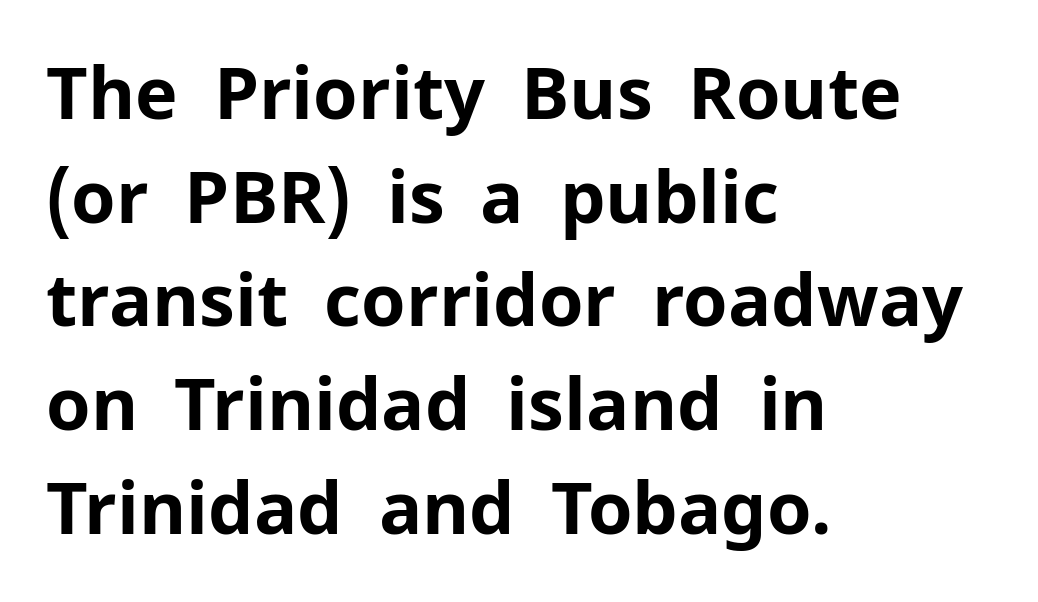
Q: Is the text bold? A: Yes.
Q: Is the text italic (slanted)? A: No, it is upright.
Q: Is the typeface a serif or a sans-serif typeface? A: Sans-serif.
Q: Is the text underlined? A: No.
Q: How is the paragraph aligned? A: Left-aligned.
Q: Is the spacing between letters normal or unusually wide? A: Normal.
Q: Is the spacing between lines tight, normal or loose? A: Normal.
Q: Width (condensed, normal, or wide)? A: Normal.
Q: Stroke contrast? A: Low.
Q: x-height? A: Medium.
Q: Monospaced? A: No.
